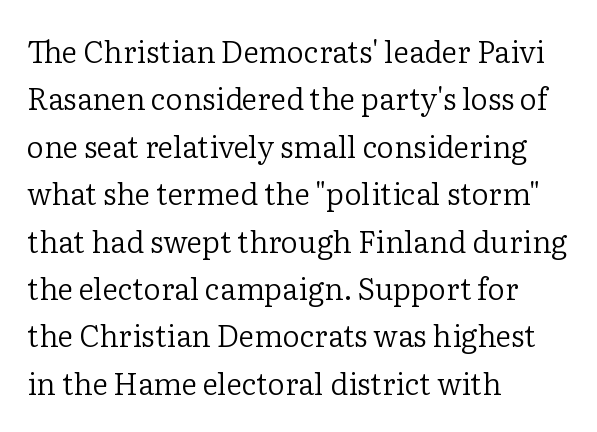
A typesetter would mark this as roman, not italic. Glyph-to-glyph distance matches everyday printed text. No letter is thick-stroked: the sample isn't bold. Vertical spacing — default.
